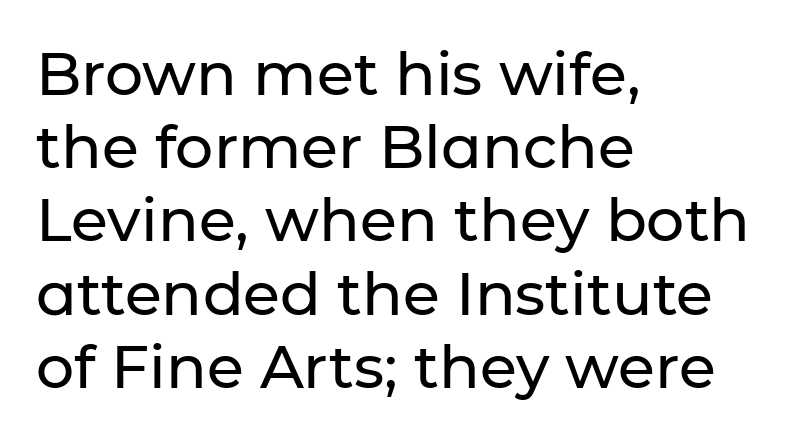
{"serif": "no", "italic": "no", "width": "normal", "stroke_contrast": "low", "x_height": "medium", "monospaced": "no", "underline": "no", "align": "left", "line_spacing_ratio": 1.22, "letter_spacing": "normal", "letter_spacing_em": 0.0, "glyph_px": 60}
